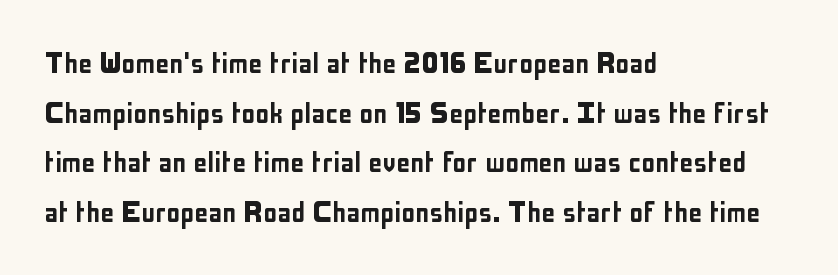
{"serif": "no", "italic": "no", "width": "condensed", "stroke_contrast": "low", "x_height": "medium", "monospaced": "no", "underline": "no", "align": "left", "line_spacing": "normal", "line_spacing_ratio": 1.42, "letter_spacing": "normal", "letter_spacing_em": 0.0, "glyph_px": 35}
